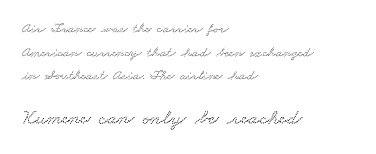
Words appear dense and cohesive because spacing is normal. The strip under each line holds only bare page. The setting favours the left margin, as ordinary paragraphs usually do. Larger block? The one below; the one above is distinctly smaller. In terms of leading, this rendering sits right in the middle.
